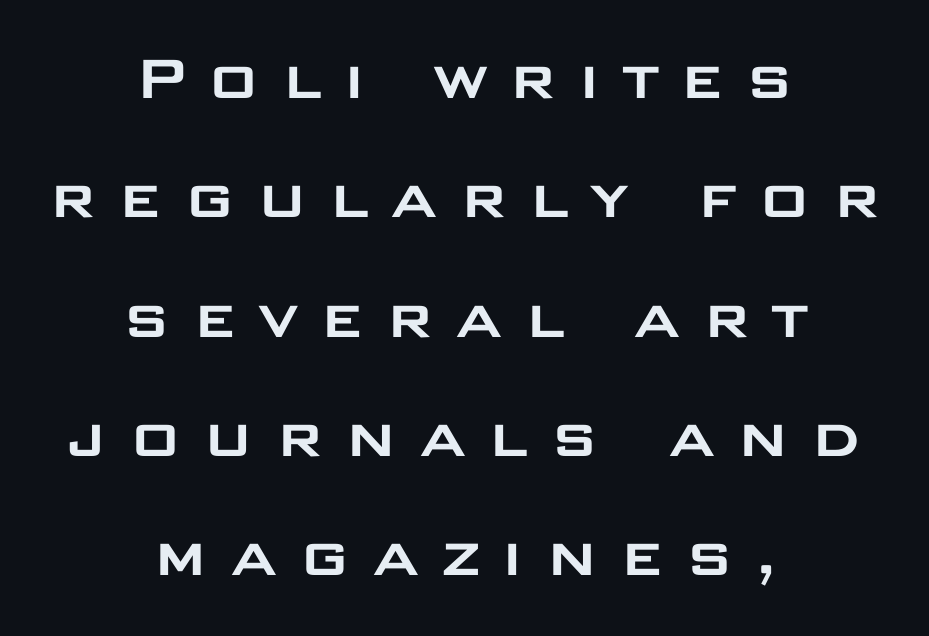
{"serif": "no", "italic": "no", "width": "wide", "stroke_contrast": "low", "x_height": "large", "monospaced": "no", "underline": "no", "align": "center", "line_spacing": "normal", "line_spacing_ratio": 1.68, "letter_spacing": "wide", "letter_spacing_em": 0.28, "glyph_px": 71}
